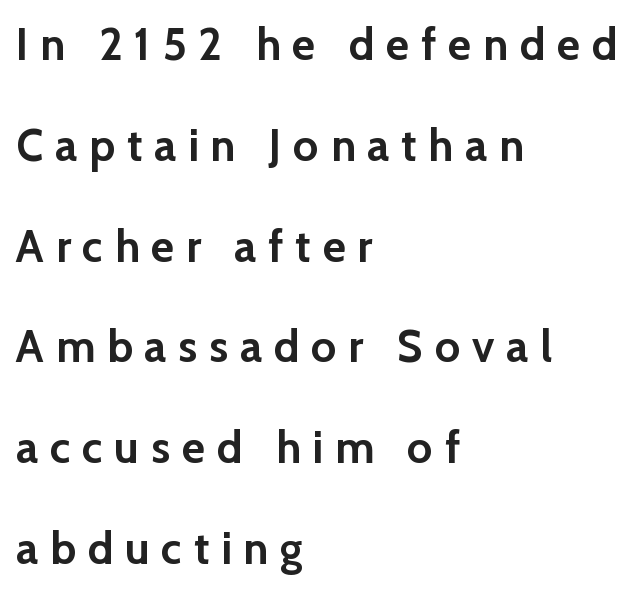
Q: Is the text bold? A: Yes.
Q: Is the text italic (slanted)? A: No, it is upright.
Q: Is the typeface a serif or a sans-serif typeface? A: Sans-serif.
Q: Is the text underlined? A: No.
Q: How is the paragraph aligned? A: Left-aligned.
Q: Is the spacing between letters normal or unusually wide? A: Unusually wide.
Q: Is the spacing between lines tight, normal or loose? A: Loose.
Q: Width (condensed, normal, or wide)? A: Normal.
Q: Stroke contrast? A: Low.
Q: x-height? A: Medium.
Q: Monospaced? A: No.
